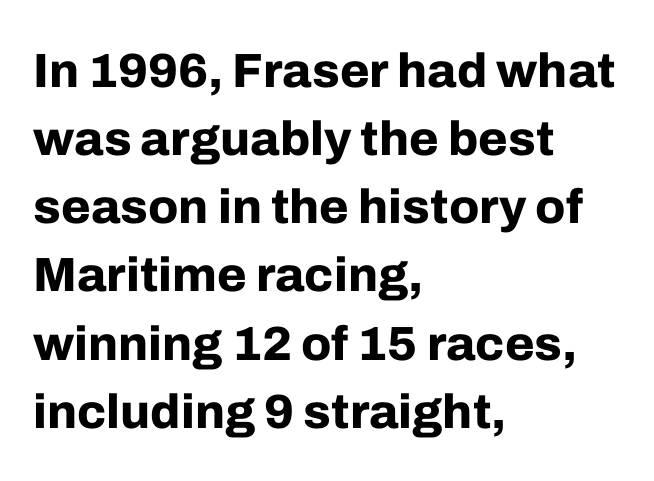
Proportional: the letters do not fall into vertical columns. No extra tracking has been applied to these lines. I'd call this a sans setting — the letters go barefoot. These lines stack with their left ends in a neat column. The vertical gap from one line to the next is medium.
